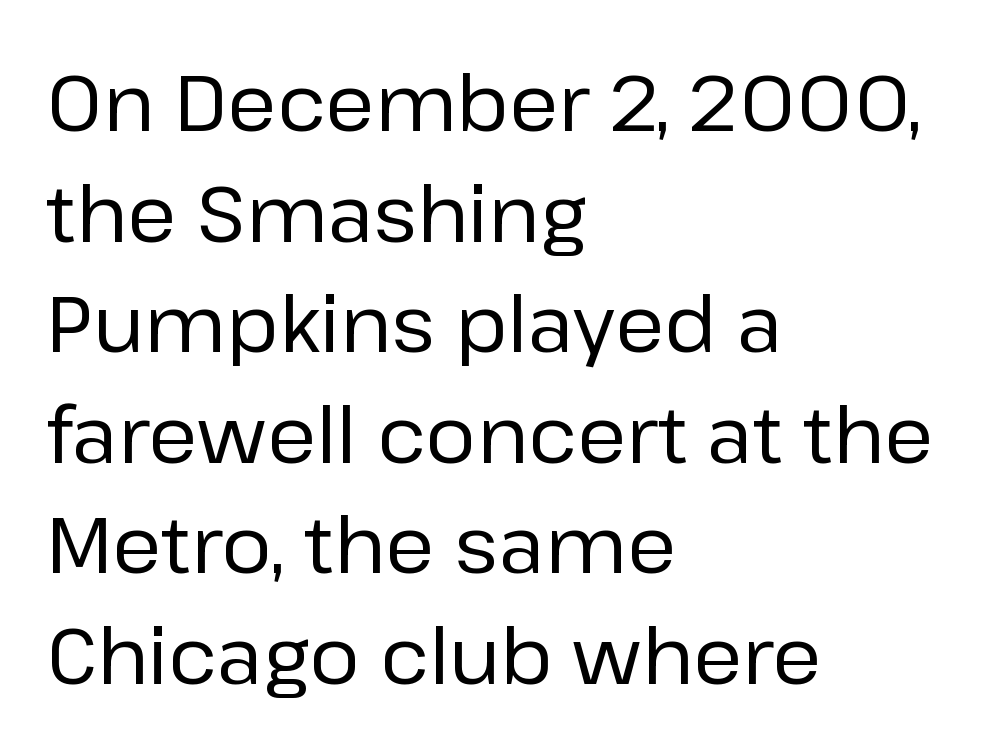
Q: Is the text bold? A: No.
Q: Is the text italic (slanted)? A: No, it is upright.
Q: Is the typeface a serif or a sans-serif typeface? A: Sans-serif.
Q: Is the text underlined? A: No.
Q: How is the paragraph aligned? A: Left-aligned.
Q: Is the spacing between letters normal or unusually wide? A: Normal.
Q: Is the spacing between lines tight, normal or loose? A: Normal.
Q: Width (condensed, normal, or wide)? A: Normal.
Q: Stroke contrast? A: Low.
Q: x-height? A: Medium.
Q: Monospaced? A: No.
